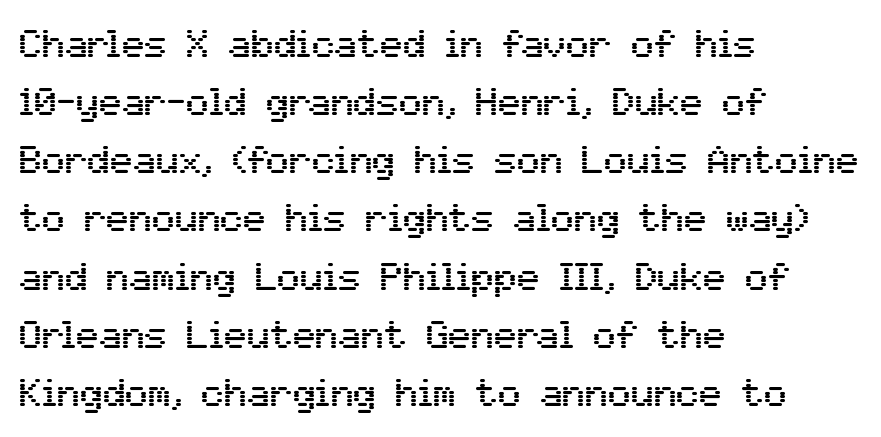
The specimen reads as upright at a glance. Tracking here is standard; glyphs follow each other at the usual distance. Letters rest on an invisible, unmarked baseline. Proportional: the letters do not fall into vertical columns. Vertical spacing — default.
